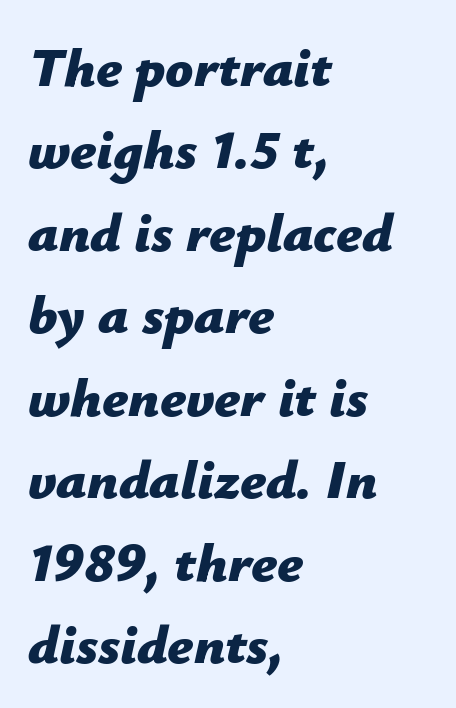
Q: Is the text bold? A: Yes.
Q: Is the text italic (slanted)? A: Yes, it leans right by about 12 degrees.
Q: Is the text underlined? A: No.
Q: How is the paragraph aligned? A: Left-aligned.
Q: Is the spacing between letters normal or unusually wide? A: Normal.
Q: Is the spacing between lines tight, normal or loose? A: Normal.
Q: Width (condensed, normal, or wide)? A: Normal.
Q: Stroke contrast? A: Low.
Q: x-height? A: Medium.
Q: Monospaced? A: No.
